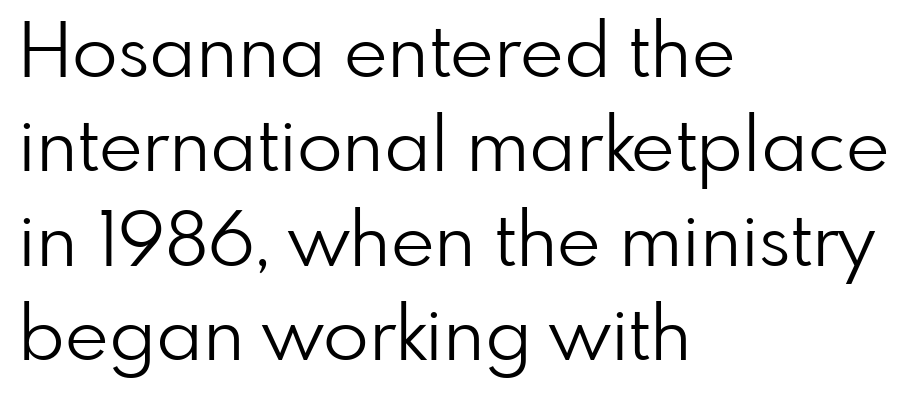
Each line starts at the same left margin while the right side varies. Does the leading feel generous? No, just average. Is there any slant? The stems are plumb. Just letters on the line, the space beneath them empty.
